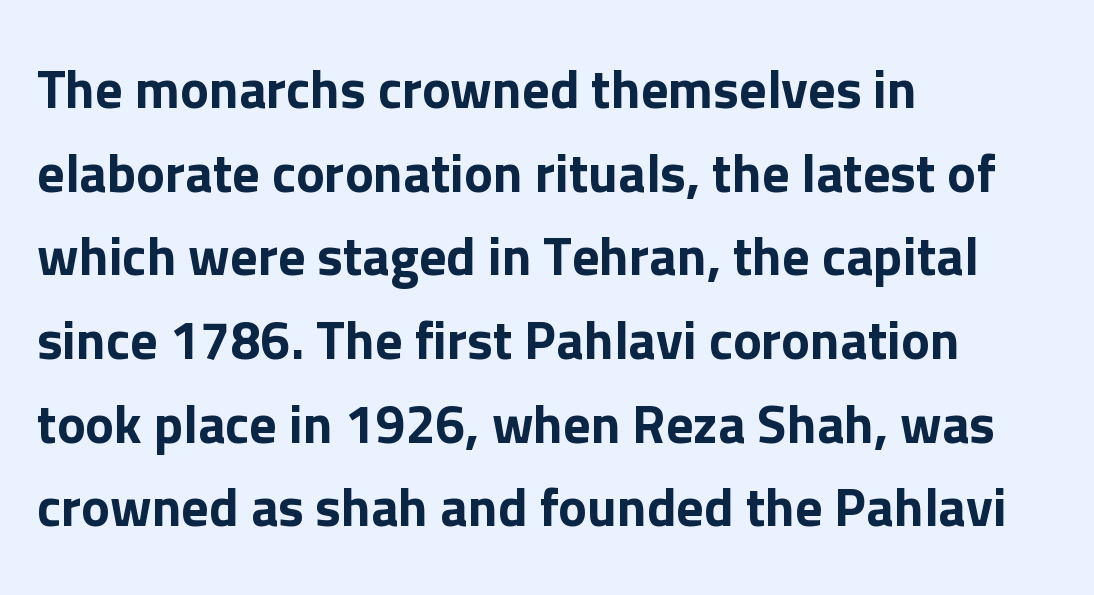
{"serif": "no", "italic": "no", "width": "normal", "stroke_contrast": "low", "x_height": "medium", "monospaced": "no", "underline": "no", "align": "left", "line_spacing": "normal", "line_spacing_ratio": 1.55, "letter_spacing": "normal", "letter_spacing_em": 0.0, "glyph_px": 54}
